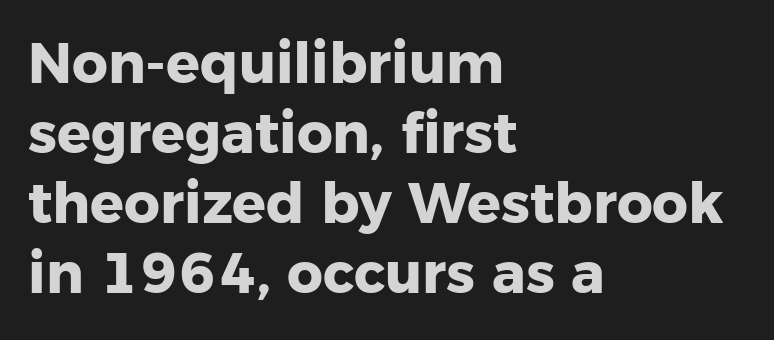
{"serif": "no", "italic": "no", "bold": "yes", "weight": "heavy", "width": "normal", "stroke_contrast": "low", "x_height": "medium", "monospaced": "no", "underline": "no", "align": "left", "line_spacing": "normal", "line_spacing_ratio": 1.25, "letter_spacing": "normal", "letter_spacing_em": 0.0, "glyph_px": 56}
